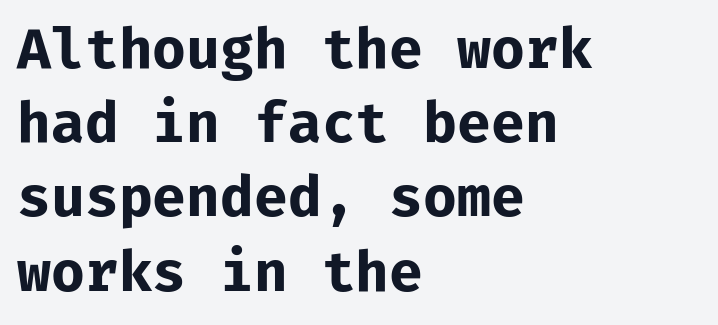
{"serif": "no", "italic": "no", "bold": "yes", "weight": "bold", "width": "normal", "stroke_contrast": "low", "x_height": "medium", "monospaced": "yes", "underline": "no", "align": "left", "line_spacing": "normal", "line_spacing_ratio": 1.35, "letter_spacing": "normal", "letter_spacing_em": 0.0, "glyph_px": 55}
